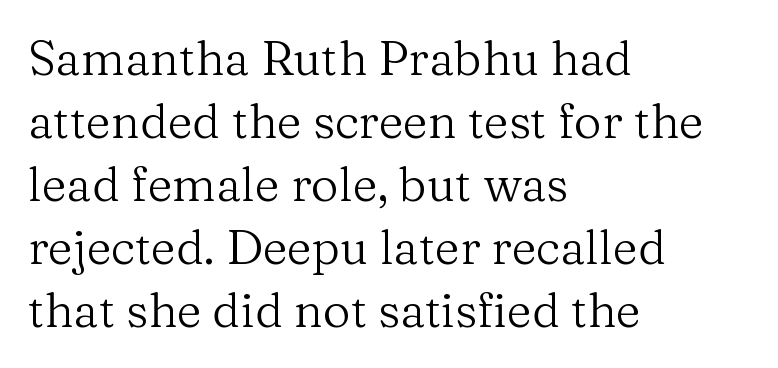
The image shows 48 px regular-weight serif type, upright; set left-aligned, normal line spacing (1.31x), normal letter spacing, not underlined; medium stroke contrast and a medium x-height.
